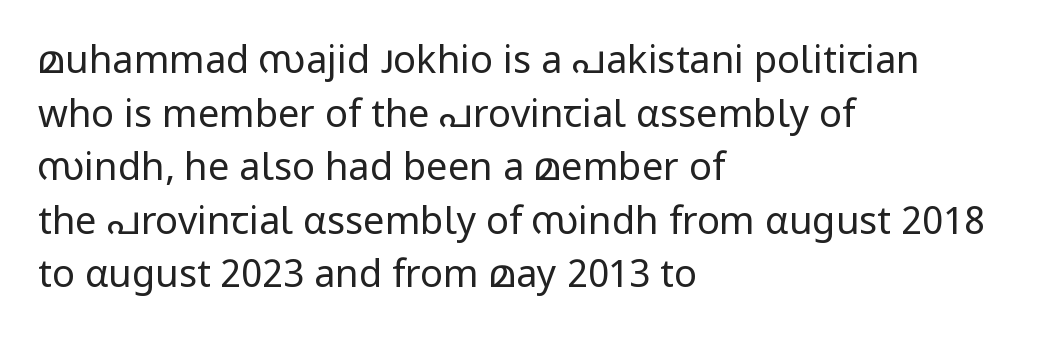
Q: Is the text bold? A: No.
Q: Is the text italic (slanted)? A: No, it is upright.
Q: Is the typeface a serif or a sans-serif typeface? A: Sans-serif.
Q: Is the text underlined? A: No.
Q: How is the paragraph aligned? A: Left-aligned.
Q: Is the spacing between letters normal or unusually wide? A: Normal.
Q: Is the spacing between lines tight, normal or loose? A: Normal.
Q: Width (condensed, normal, or wide)? A: Normal.
Q: Stroke contrast? A: Low.
Q: x-height? A: Medium.
Q: Monospaced? A: No.
